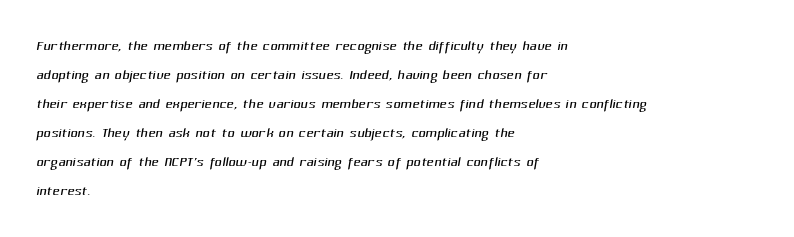
The image shows 20 px text type; set left-aligned, normal line spacing (1.45x), normal letter spacing, not underlined.
